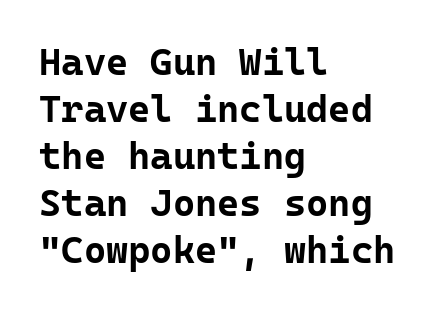
The image shows 38 px bold sans-serif type, upright, monospaced; set left-aligned, line spacing 1.24x, normal letter spacing, not underlined; low stroke contrast and a medium x-height.
